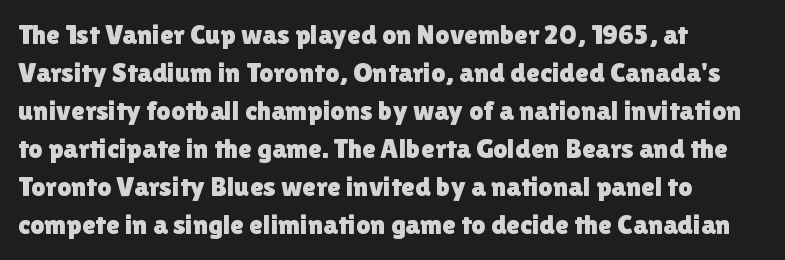
The image shows 28 px sans-serif type, upright; set left-aligned, normal line spacing (1.36x), normal letter spacing, not underlined; a medium x-height.
